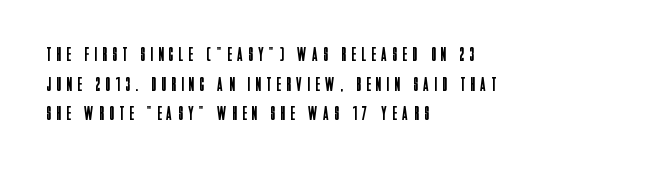
{"italic": "no", "bold": "no", "underline": "no", "align": "left", "line_spacing": "normal", "line_spacing_ratio": 1.48, "letter_spacing": "wide", "letter_spacing_em": 0.29, "glyph_px": 20}
